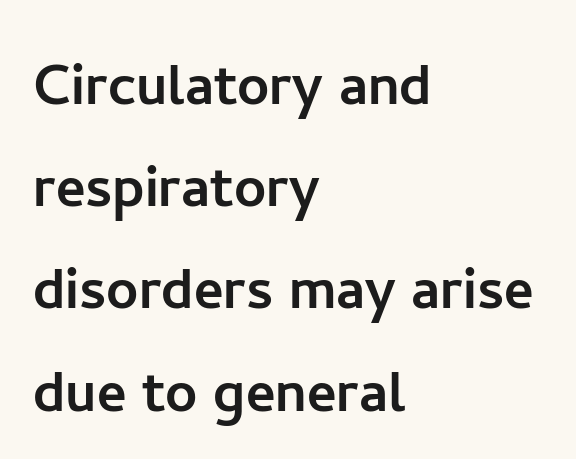
The image shows 71 px sans-serif type, upright; set left-aligned, normal line spacing (1.44x), normal letter spacing, not underlined; low stroke contrast and a medium x-height.
